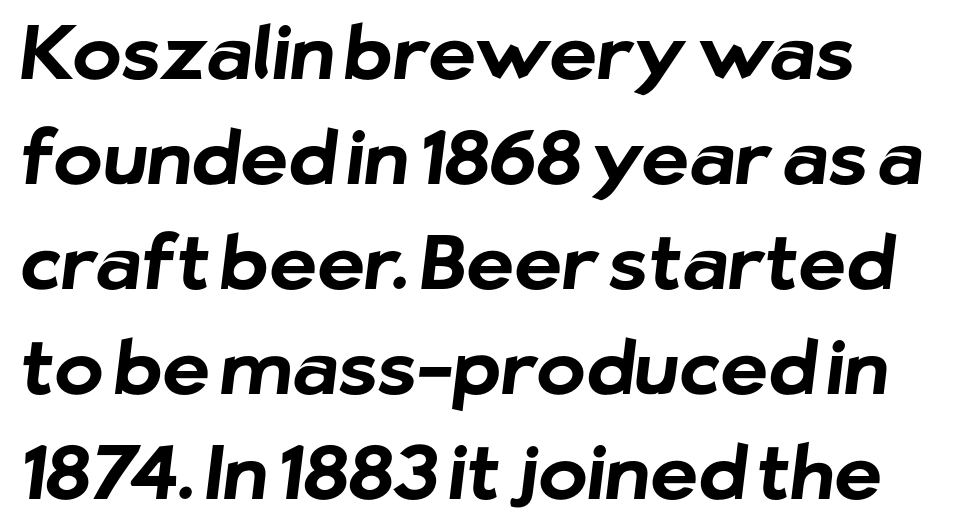
Q: Is the text bold? A: Yes.
Q: Is the typeface a serif or a sans-serif typeface? A: Sans-serif.
Q: Is the text underlined? A: No.
Q: How is the paragraph aligned? A: Left-aligned.
Q: Is the spacing between letters normal or unusually wide? A: Normal.
Q: Is the spacing between lines tight, normal or loose? A: Normal.
Q: Width (condensed, normal, or wide)? A: Normal.
Q: Stroke contrast? A: Low.
Q: x-height? A: Medium.
Q: Monospaced? A: No.
